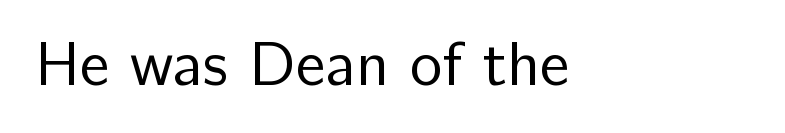
The image shows 62 px regular-weight sans-serif type, upright; set left-aligned, normal letter spacing, not underlined; low stroke contrast and a medium x-height.
